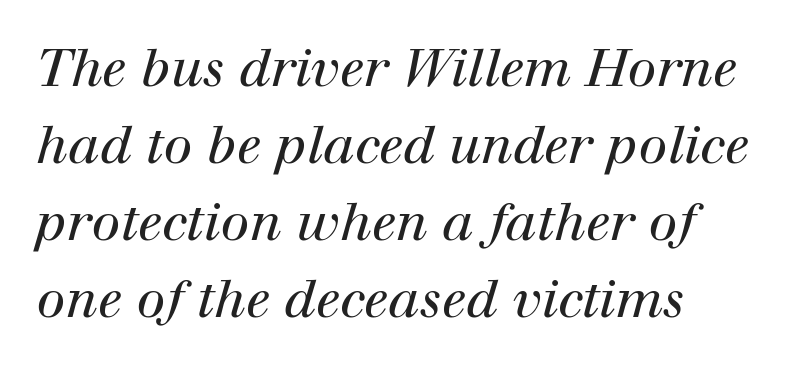
The image shows 52 px regular-weight serif type, italic (leaning right); set left-aligned, normal line spacing (1.48x), normal letter spacing, not underlined; high stroke contrast and a medium x-height.
